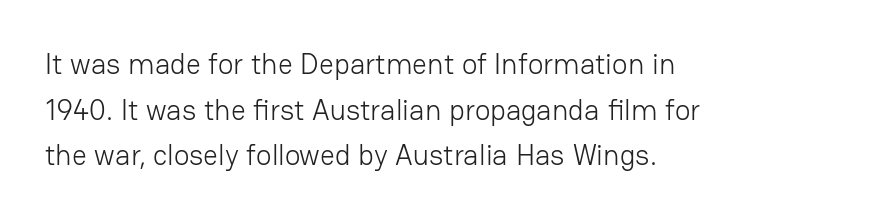
{"serif": "no", "italic": "no", "bold": "no", "weight": "light", "width": "normal", "stroke_contrast": "low", "x_height": "medium", "monospaced": "no", "underline": "no", "align": "left", "line_spacing": "normal", "line_spacing_ratio": 1.57, "letter_spacing": "normal", "letter_spacing_em": 0.0, "glyph_px": 29}
